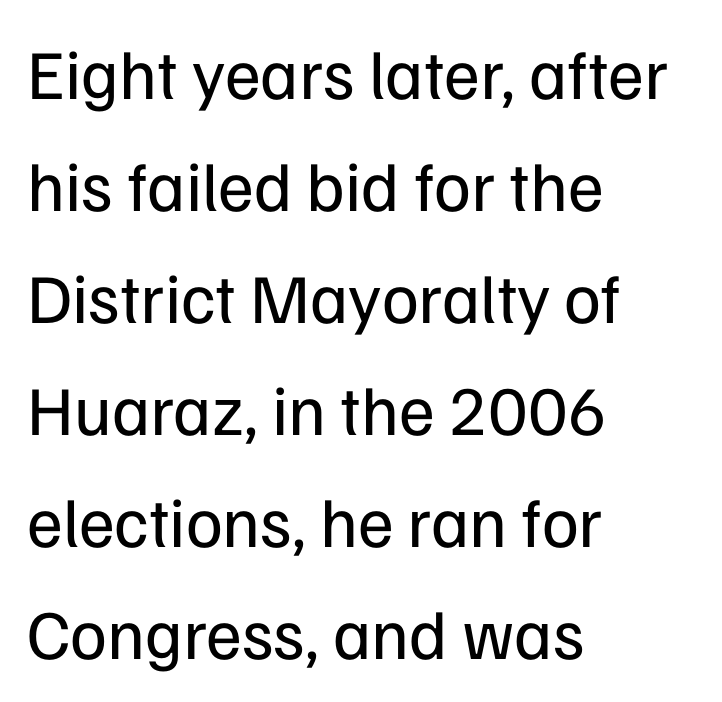
{"serif": "no", "italic": "no", "bold": "no", "weight": "regular", "width": "normal", "stroke_contrast": "low", "x_height": "medium", "monospaced": "no", "underline": "no", "align": "left", "line_spacing": "normal", "line_spacing_ratio": 1.6, "letter_spacing": "normal", "letter_spacing_em": 0.0, "glyph_px": 70}
